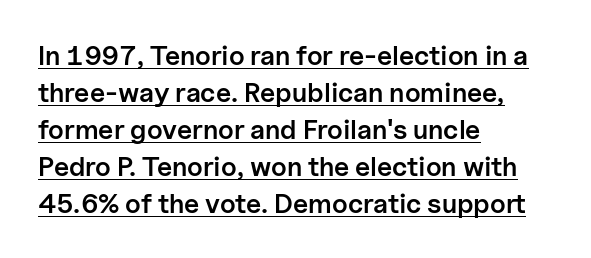
Q: Is the text bold? A: Semi-bold.
Q: Is the text italic (slanted)? A: No, it is upright.
Q: Is the text underlined? A: Yes.
Q: How is the paragraph aligned? A: Left-aligned.
Q: Is the spacing between letters normal or unusually wide? A: Normal.
Q: Is the spacing between lines tight, normal or loose? A: Normal.
